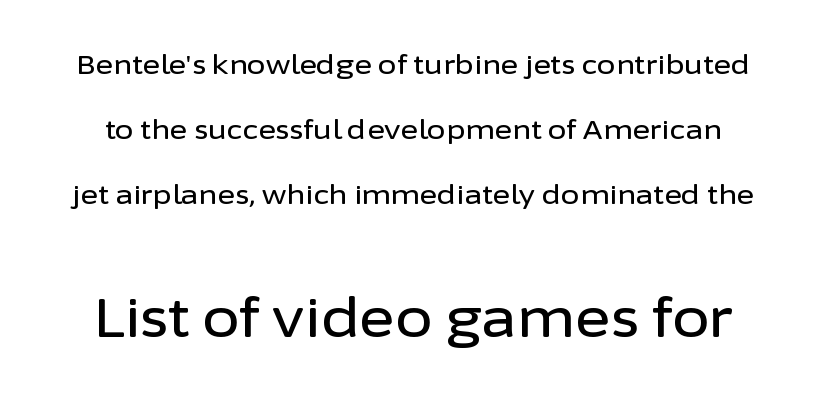
Q: Is the text italic (slanted)? A: No, it is upright.
Q: Is the typeface a serif or a sans-serif typeface? A: Sans-serif.
Q: Is the text underlined? A: No.
Q: Is the spacing between letters normal or unusually wide? A: Normal.
Q: Is the spacing between lines tight, normal or loose? A: Loose.
Q: Which block of text is set in a larger size, the first (top) or the second (bottom)? A: The second (bottom) one.
Q: Width (condensed, normal, or wide)? A: Normal.
Q: Stroke contrast? A: Low.
Q: x-height? A: Medium.
Q: Monospaced? A: No.
